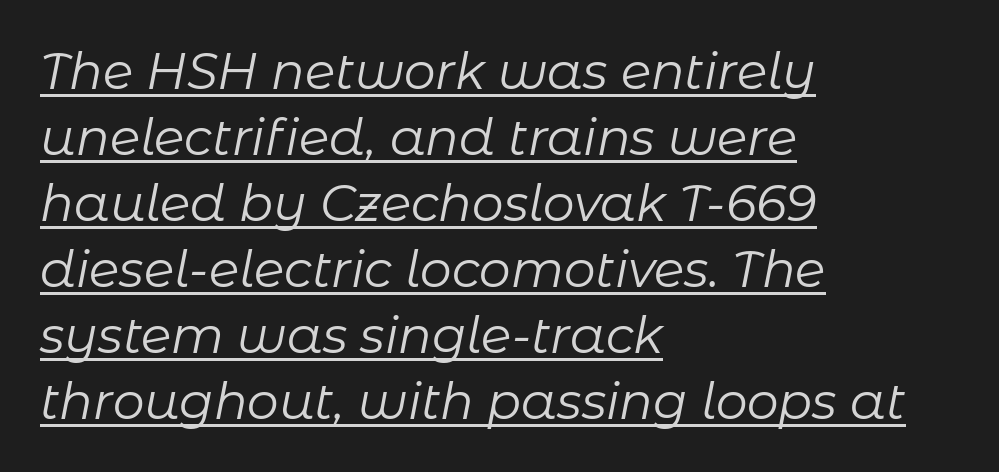
{"italic": "yes", "lean": "right", "slant_degrees": 11, "bold": "no", "weight": "regular", "width": "normal", "stroke_contrast": "low", "x_height": "medium", "monospaced": "no", "underline": "yes", "align": "left", "line_spacing": "normal", "line_spacing_ratio": 1.32, "letter_spacing": "normal", "letter_spacing_em": 0.0, "glyph_px": 50}
